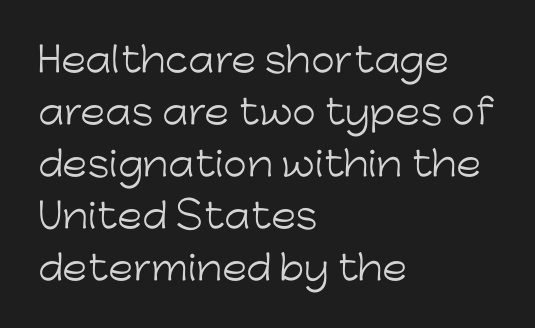
Q: Is the text bold? A: No.
Q: Is the text italic (slanted)? A: No, it is upright.
Q: Is the typeface a serif or a sans-serif typeface? A: Sans-serif.
Q: Is the text underlined? A: No.
Q: How is the paragraph aligned? A: Left-aligned.
Q: Is the spacing between letters normal or unusually wide? A: Normal.
Q: Is the spacing between lines tight, normal or loose? A: Normal.
Q: Width (condensed, normal, or wide)? A: Normal.
Q: Stroke contrast? A: Low.
Q: x-height? A: Medium.
Q: Monospaced? A: No.
